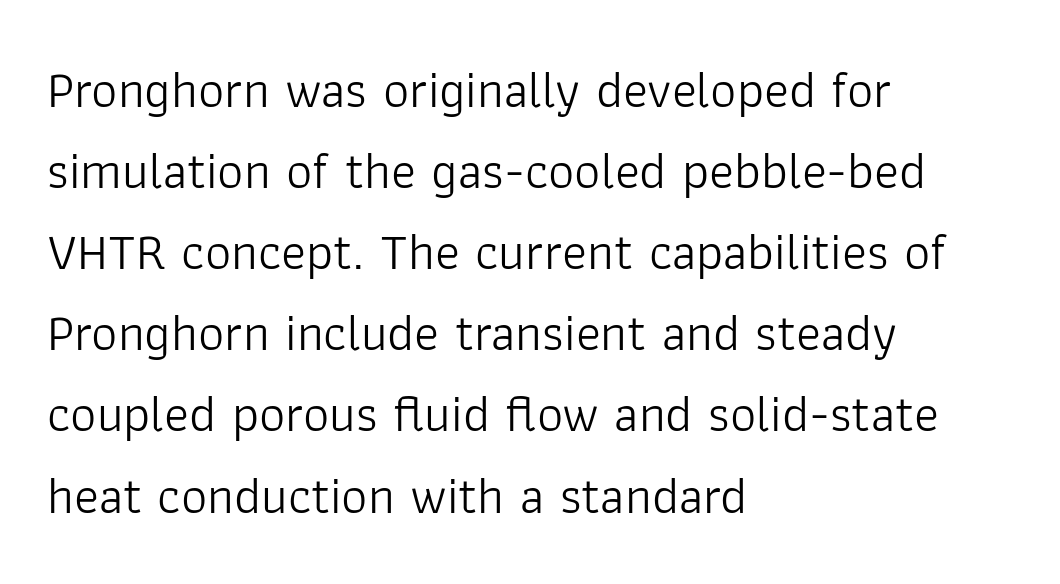
The image shows 52 px light sans-serif type, upright; set left-aligned, normal line spacing (1.56x), normal letter spacing, not underlined; low stroke contrast and a medium x-height.
